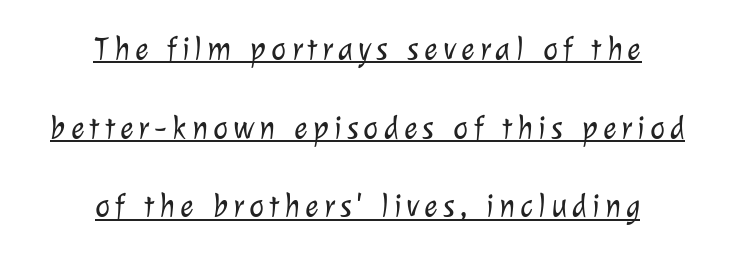
The image shows 32 px light sans-serif type; set centered, loose line spacing (2.46x), underlined; low stroke contrast and a medium x-height.
